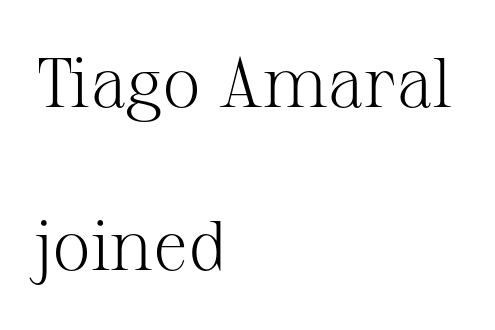
Horizontal bands of white between lines are thick stripes. No extra tracking has been applied to these lines. Each letter keeps its own natural width here, so spacing adapts to shape. Is the stroke heavy? The answer is a plain regular-or-lighter.
